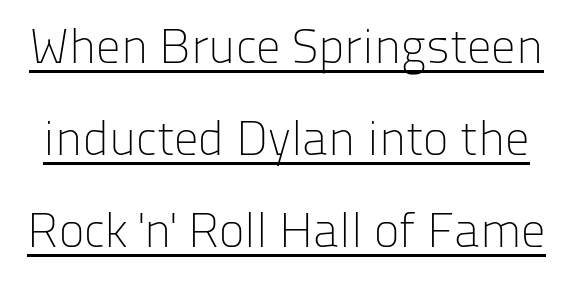
No feet cap the strokes, marking this as sans-serif type. If you drew a line through each stem, it would be perfectly vertical. Varying glyph widths throughout — classic text-font behaviour. Nobody touched the tracking dial on this one. Heft: none added — not bold.
